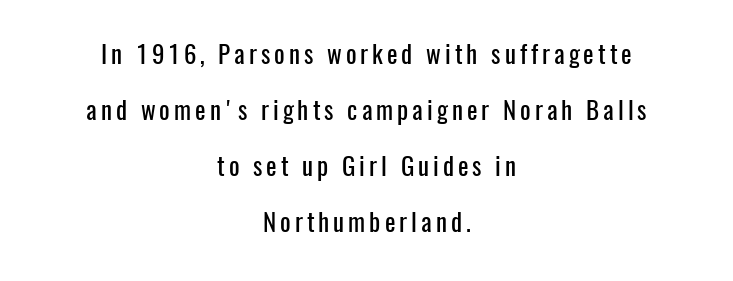
Q: Is the text italic (slanted)? A: No, it is upright.
Q: Is the text underlined? A: No.
Q: How is the paragraph aligned? A: Centered.
Q: Is the spacing between lines tight, normal or loose? A: Loose.
